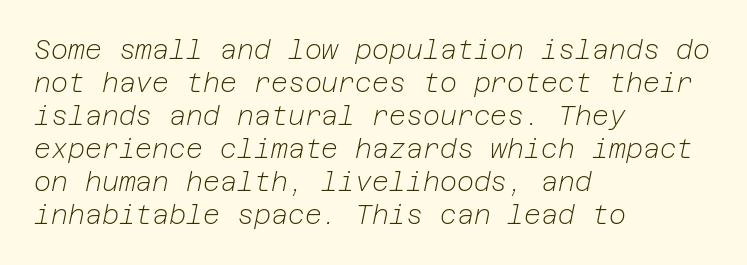
{"italic": "yes", "lean": "right", "slant_degrees": 12, "bold": "no", "underline": "no", "align": "left", "line_spacing": "normal", "line_spacing_ratio": 1.27, "letter_spacing": "normal", "letter_spacing_em": 0.0, "glyph_px": 26}
